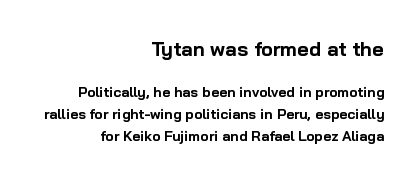
{"italic": "no", "bold": "yes", "underline": "no", "align": "right", "line_spacing": "normal", "line_spacing_ratio": 1.56, "letter_spacing": "normal", "letter_spacing_em": 0.0, "larger_block": "first", "size_ratio": 1.43, "glyph_px": 20}
